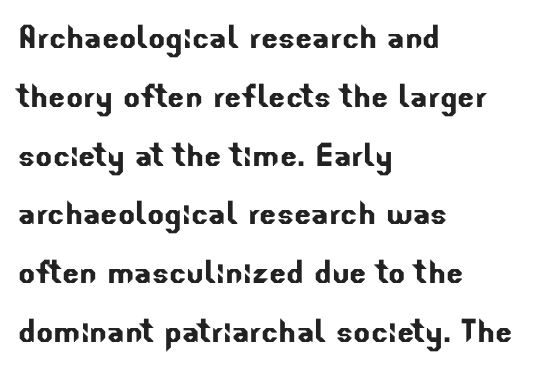
The image shows 40 px sans-serif type; set left-aligned, normal line spacing (1.47x), normal letter spacing, not underlined; low stroke contrast and a small x-height.
